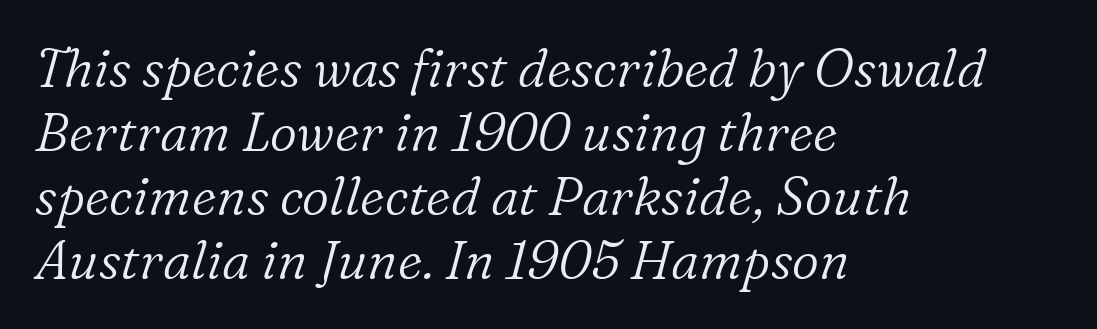
The letters advance in unequal steps, a hallmark of proportional type. These lines were composed using italics. Spacing between characters is what you'd get straight out of the box. Bold? No — there's no thickening of the strokes.
